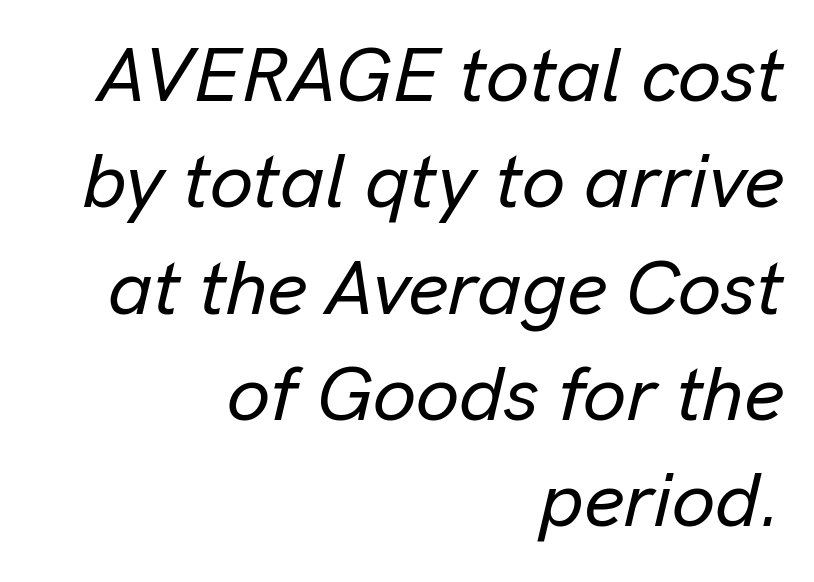
{"italic": "yes", "lean": "right", "slant_degrees": 13, "width": "normal", "stroke_contrast": "low", "x_height": "medium", "monospaced": "no", "underline": "no", "align": "right", "line_spacing": "normal", "line_spacing_ratio": 1.38, "letter_spacing": "normal", "letter_spacing_em": 0.0, "glyph_px": 77}
